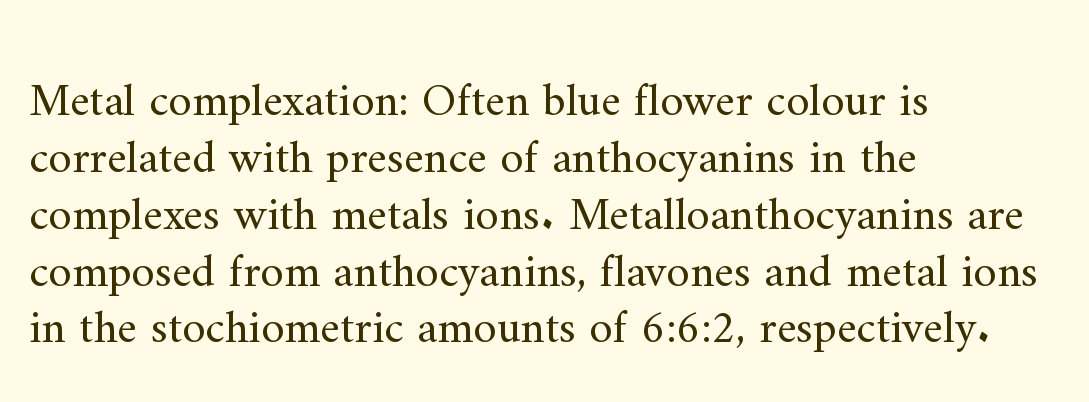
The image shows 47 px regular-weight serif type, upright; set left-aligned, line spacing 1.21x, normal letter spacing, not underlined; medium stroke contrast and a small x-height.
